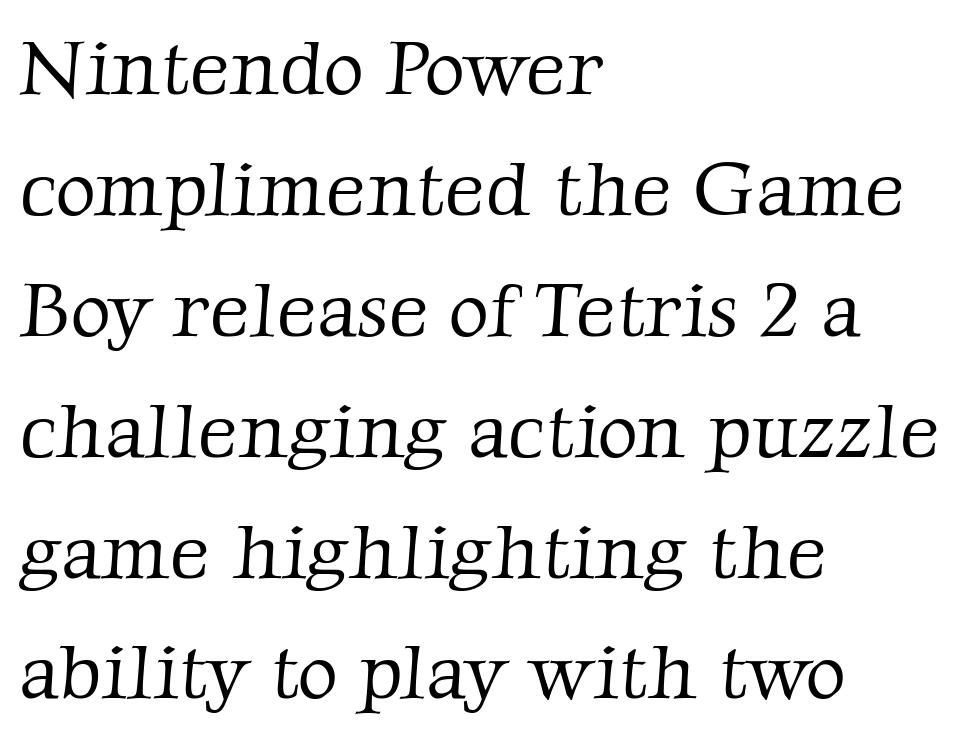
Q: Is the text bold? A: No.
Q: Is the typeface a serif or a sans-serif typeface? A: Serif.
Q: Is the text underlined? A: No.
Q: How is the paragraph aligned? A: Left-aligned.
Q: Is the spacing between letters normal or unusually wide? A: Normal.
Q: Is the spacing between lines tight, normal or loose? A: Normal.
Q: Width (condensed, normal, or wide)? A: Normal.
Q: Stroke contrast? A: Low.
Q: x-height? A: Medium.
Q: Monospaced? A: No.
